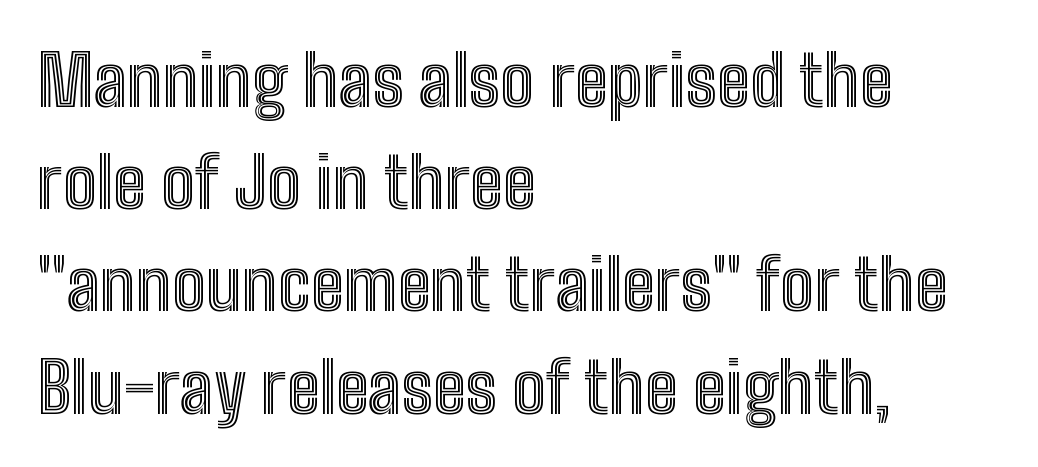
The specimen reads as upright at a glance. These lines are rendered in a variable-pitch font. Leading: standard. The paragraph has a hard left edge and a soft right edge. Descenders are the only things crossing below the line.
